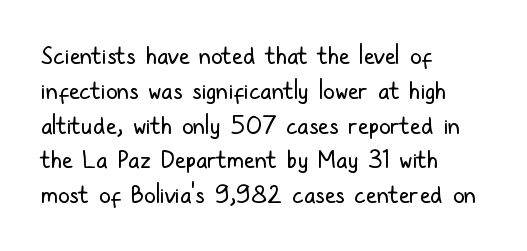
{"italic": "no", "bold": "no", "underline": "no", "align": "left", "line_spacing": "normal", "line_spacing_ratio": 1.45, "letter_spacing": "normal", "letter_spacing_em": 0.0, "glyph_px": 24}
